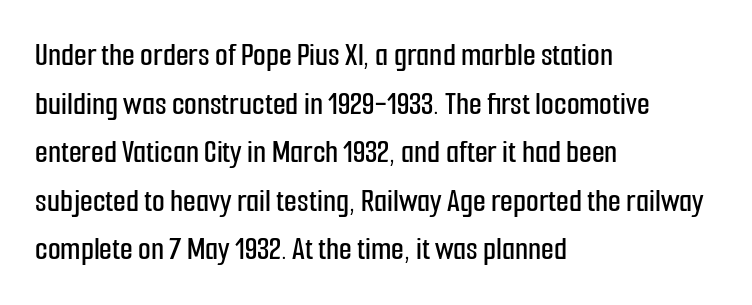
The image shows 33 px condensed sans-serif type, upright; set left-aligned, normal line spacing (1.47x), normal letter spacing, not underlined; low stroke contrast and a medium x-height.
